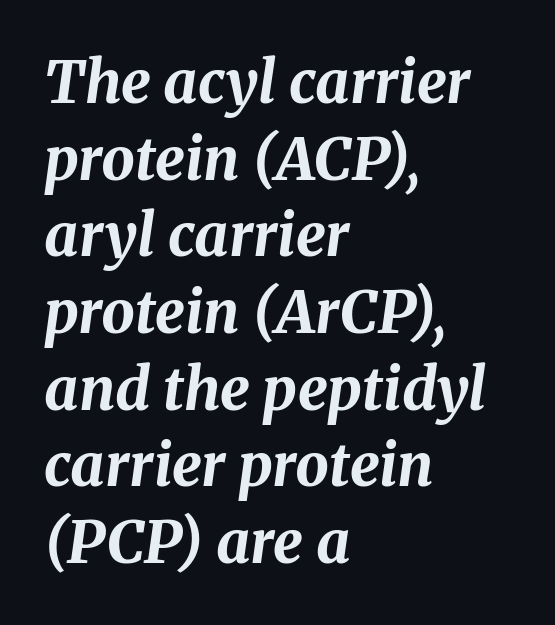
Weight: bold. Varying glyph widths throughout — classic text-font behaviour. Yep, that's italic — everything's leaning. Type without underlining.
